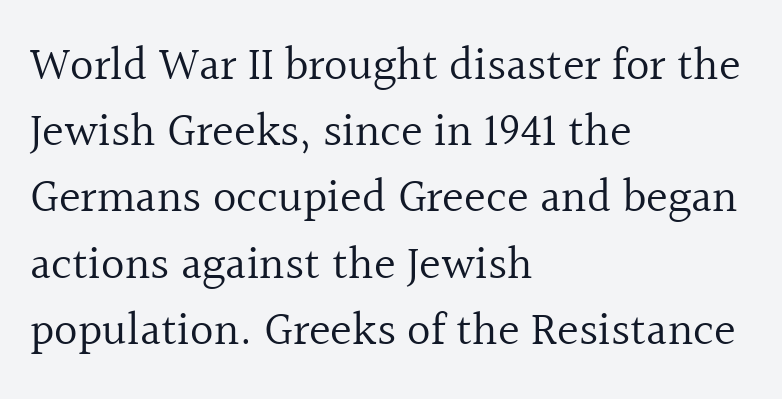
The image shows 46 px regular-weight serif type, upright; set left-aligned, normal line spacing (1.44x), normal letter spacing, not underlined; a medium x-height.
